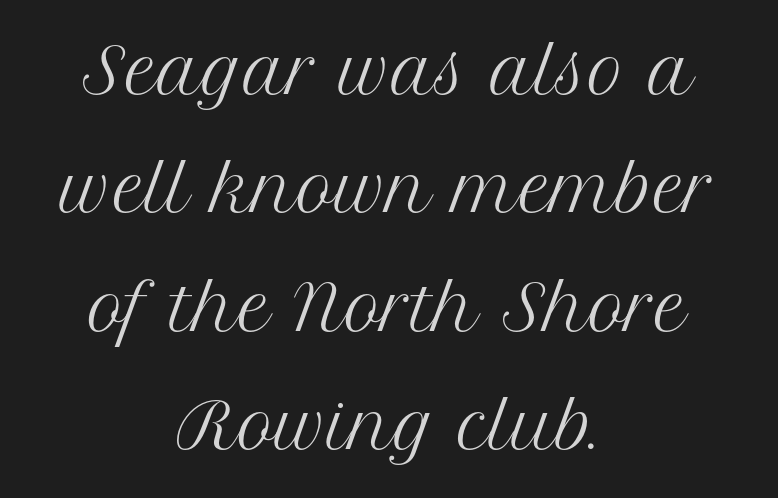
Successive baselines arrive slowly, with a big drop between each. No word sits above an underline. Little horizontal feet cap the strokes, marking this as serif type. You could not count columns in this text — the font is proportionally spaced. Nothing unusual about the tracking: characters are spaced as the font intends.
